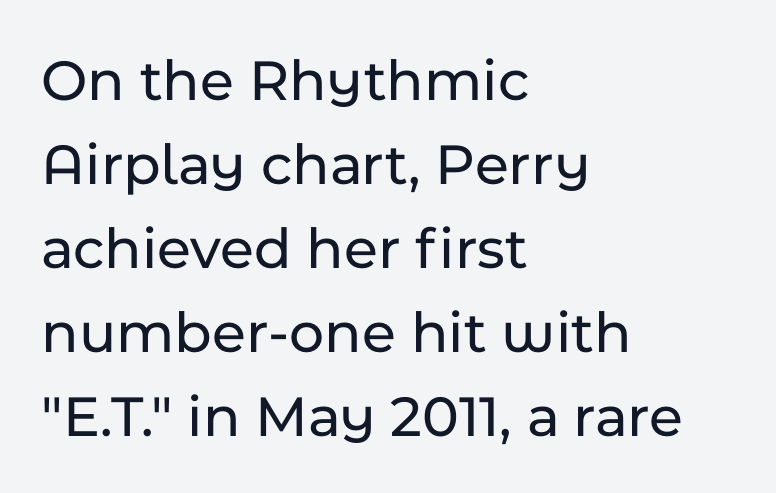
Q: Is the text italic (slanted)? A: No, it is upright.
Q: Is the typeface a serif or a sans-serif typeface? A: Sans-serif.
Q: Is the text underlined? A: No.
Q: How is the paragraph aligned? A: Left-aligned.
Q: Is the spacing between letters normal or unusually wide? A: Normal.
Q: Is the spacing between lines tight, normal or loose? A: Normal.
Q: Width (condensed, normal, or wide)? A: Normal.
Q: Stroke contrast? A: Low.
Q: x-height? A: Medium.
Q: Monospaced? A: No.
